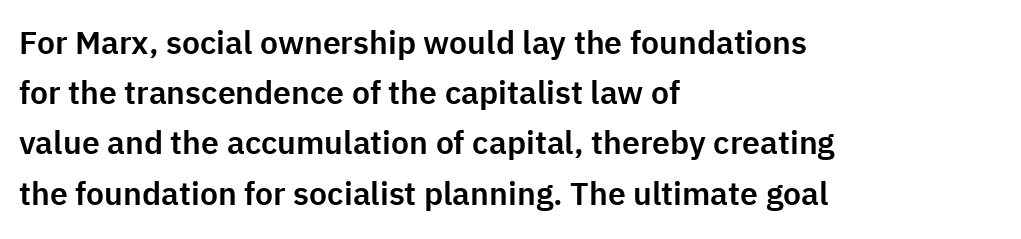
Do the characters align in a grid? No, the font is proportional. Style check: upright. You can tell from the bare stems that sans-serif type was used. This sample is left-justified, so line endings fall wherever the words run out. The gaps between neighbouring characters are ordinary and unremarkable. Interline gaps are of average width in this sample.
